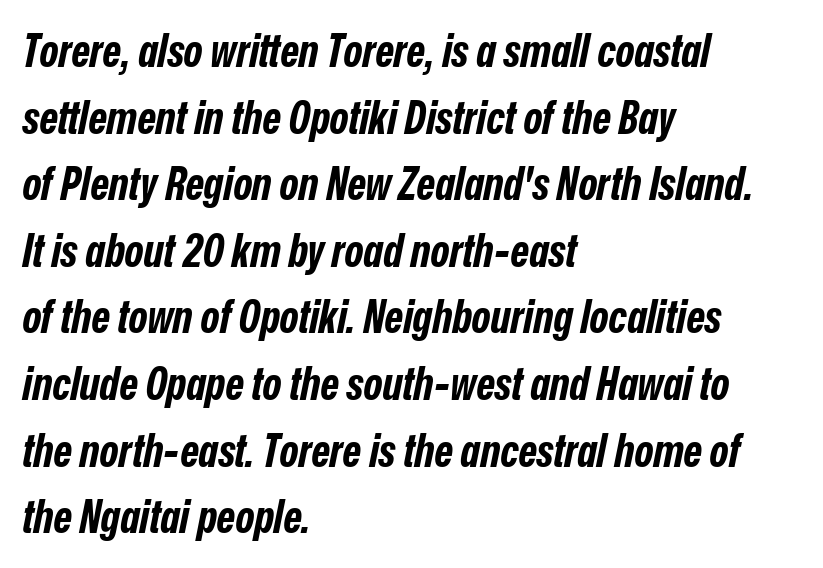
The image shows 45 px bold, condensed type, italic (leaning right); set left-aligned, normal line spacing (1.48x), normal letter spacing, not underlined; low stroke contrast and a medium x-height.
